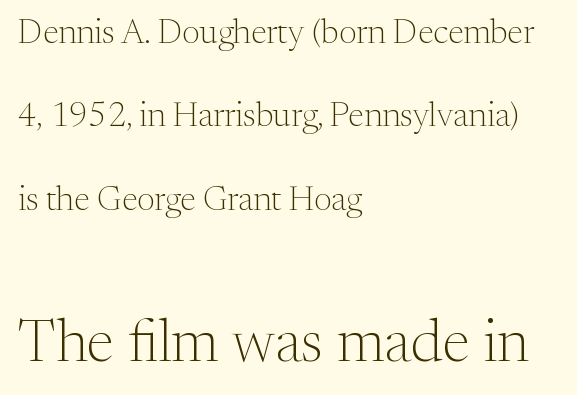
{"serif": "yes", "italic": "no", "bold": "no", "weight": "light", "width": "normal", "stroke_contrast": "medium", "x_height": "medium", "monospaced": "no", "underline": "no", "align": "left", "line_spacing": "loose", "line_spacing_ratio": 2.45, "letter_spacing": "normal", "letter_spacing_em": 0.0, "larger_block": "second", "size_ratio": 1.76, "glyph_px": 60}
